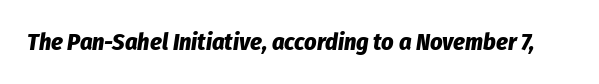
The image shows 24 px bold type, italic (leaning right); set normal letter spacing, not underlined.
